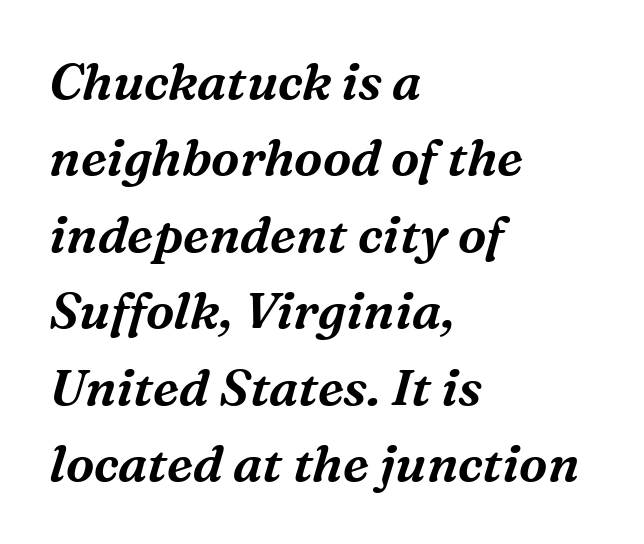
Inter-character spacing is left at the font's built-in metrics. The typesetter chose a ragged-right arrangement here. The vertical gap from one line to the next is medium. A typesetter would call this proportional, since set widths differ per character.
